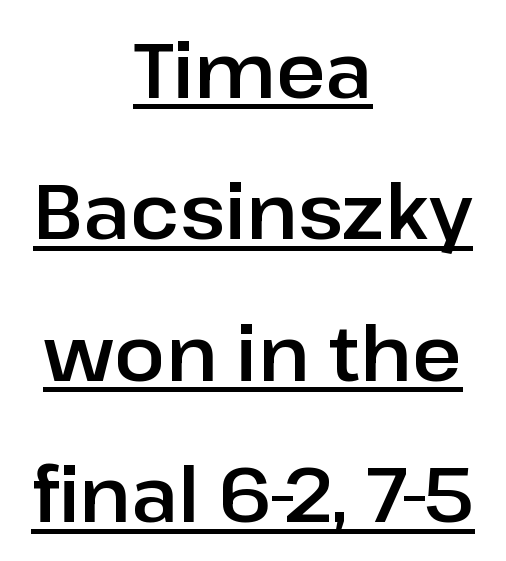
Here the designer chose a conventional face with non-uniform glyph widths. Ascenders rise straight up at ninety degrees. Honestly, the letter spacing is just normal — you wouldn't notice it. The string is rendered with underlining switched on. The typesetter chose a symmetrical, centered arrangement here. The typeface chosen for these lines omits serifs.
